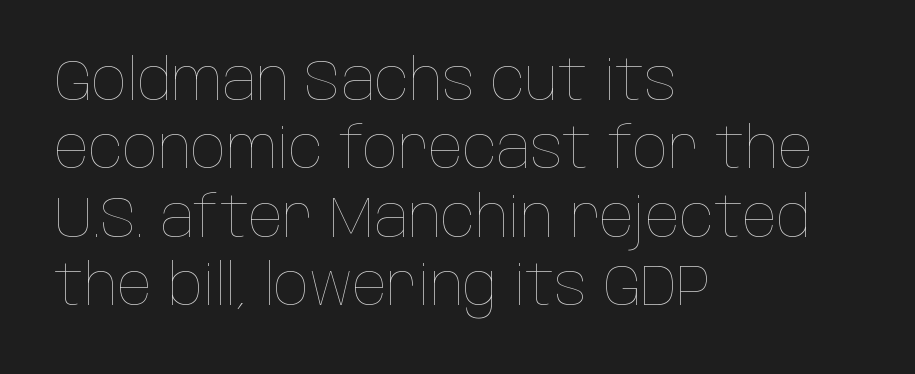
{"italic": "no", "bold": "no", "weight": "thin", "width": "condensed", "stroke_contrast": "low", "x_height": "large", "monospaced": "no", "underline": "no", "align": "left", "line_spacing_ratio": 1.2, "letter_spacing": "normal", "letter_spacing_em": 0.0, "glyph_px": 57}
